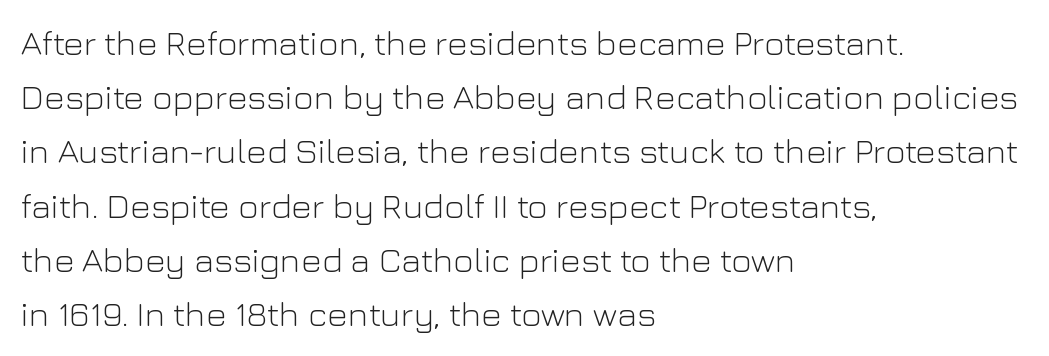
The image shows 35 px light sans-serif type, upright; set left-aligned, normal line spacing (1.55x), normal letter spacing, not underlined; low stroke contrast and a medium x-height.
